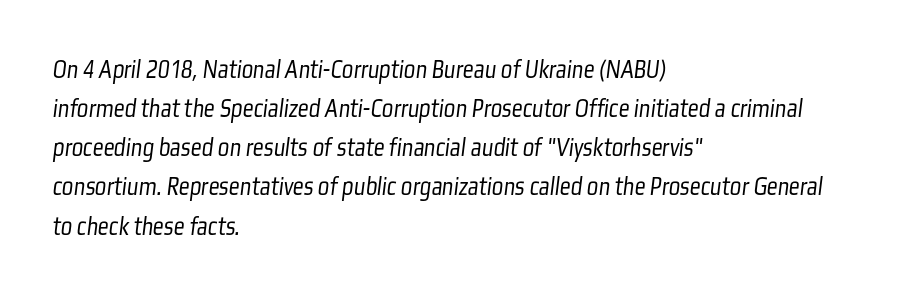
Q: Is the text bold? A: No.
Q: Is the text underlined? A: No.
Q: How is the paragraph aligned? A: Left-aligned.
Q: Is the spacing between letters normal or unusually wide? A: Normal.
Q: Is the spacing between lines tight, normal or loose? A: Normal.
